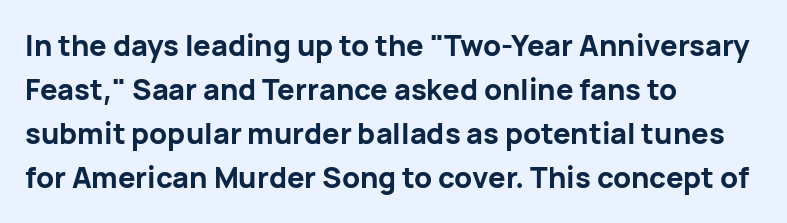
Reading down the column, the eye jumps a familiar distance to each next line. Each letter keeps its own natural width here, so spacing adapts to shape. Leftover space on each line is placed entirely after the last word. You could call the tracking neutral — neither tight nor loose. Check where the strokes stop: nothing finishes them off — pure sans.
